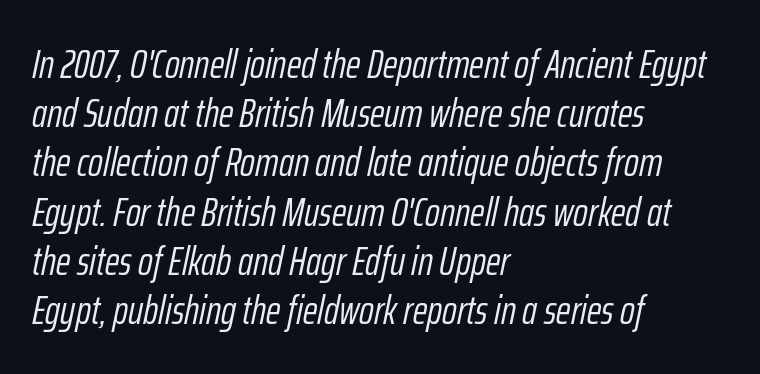
Q: Is the text bold? A: No.
Q: Is the text italic (slanted)? A: Yes, it leans right by about 12 degrees.
Q: Is the text underlined? A: No.
Q: How is the paragraph aligned? A: Left-aligned.
Q: Is the spacing between letters normal or unusually wide? A: Normal.
Q: Width (condensed, normal, or wide)? A: Condensed.
Q: Stroke contrast? A: Low.
Q: x-height? A: Medium.
Q: Monospaced? A: No.
